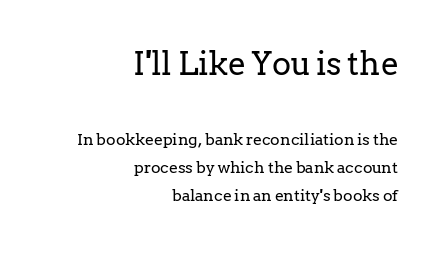
Q: Is the text bold? A: No.
Q: Is the text italic (slanted)? A: No, it is upright.
Q: Is the typeface a serif or a sans-serif typeface? A: Serif.
Q: Is the text underlined? A: No.
Q: How is the paragraph aligned? A: Right-aligned.
Q: Is the spacing between letters normal or unusually wide? A: Normal.
Q: Which block of text is set in a larger size, the first (top) or the second (bottom)? A: The first (top) one.
Q: Width (condensed, normal, or wide)? A: Normal.
Q: Stroke contrast? A: Low.
Q: x-height? A: Medium.
Q: Monospaced? A: No.
